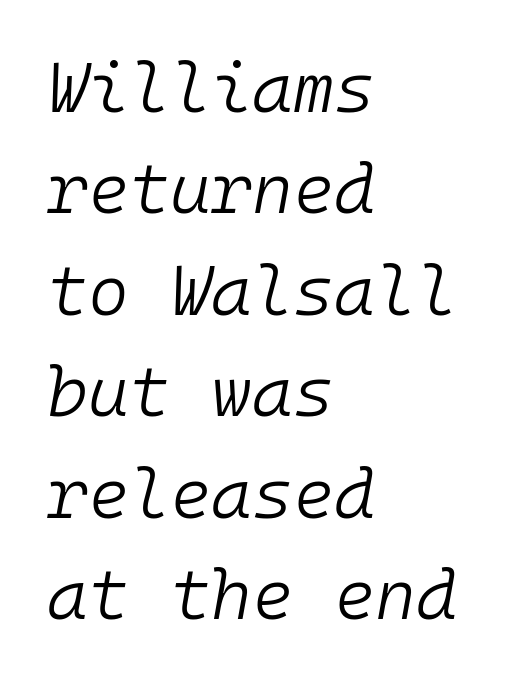
The image shows 70 px light type, italic (leaning right), monospaced; set left-aligned, normal line spacing (1.45x), normal letter spacing, not underlined; low stroke contrast and a medium x-height.
